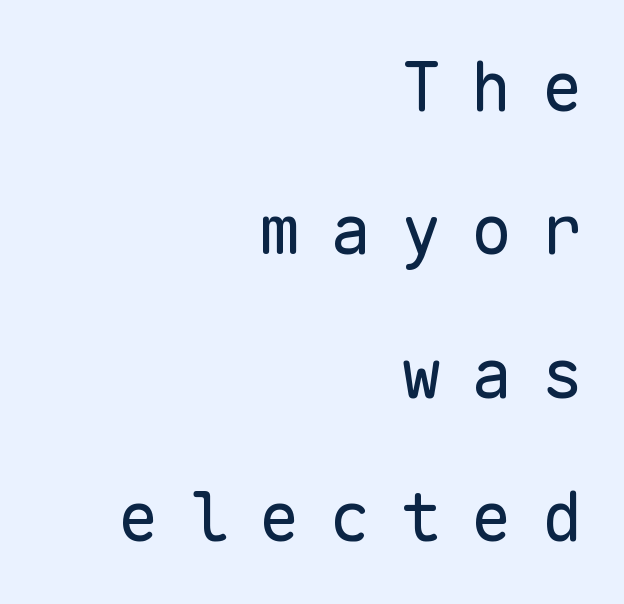
These lines have a slow, spaced-out rhythm from letter to letter. The baseline area is clear. The vertical gap from one line to the next is large. Is there any slant? The stems are plumb. Leftover space on each line is placed entirely before the opening word. Are there feet on the stems? There aren't — it's a sans.
